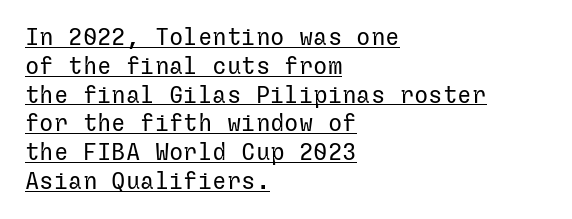
{"italic": "no", "bold": "no", "underline": "yes", "align": "left", "line_spacing_ratio": 1.2, "letter_spacing": "normal", "letter_spacing_em": 0.0, "glyph_px": 24}
